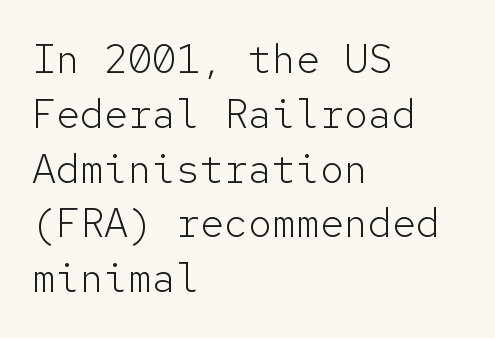
Spacing verdict: monospaced, one width for all characters. The vertical gap from one line to the next is medium. Does the type have serifs? No, each stem ends abruptly. Compared with a centered layout, this one pins lines to the left instead. Stroke thickness stays within the range of a standard reading face or lighter. What stands out about the letter spacing? Nothing — it is the standard amount.
